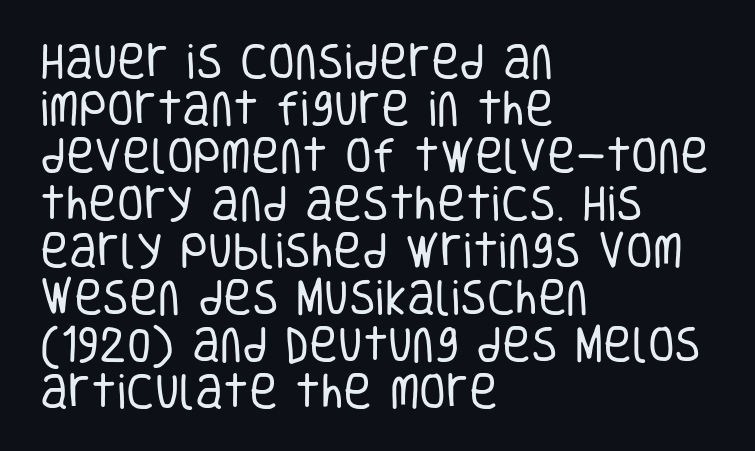
{"serif": "no", "italic": "no", "bold": "no", "weight": "regular", "width": "condensed", "stroke_contrast": "low", "x_height": "large", "monospaced": "no", "underline": "no", "align": "left", "line_spacing_ratio": 1.21, "letter_spacing": "normal", "letter_spacing_em": 0.0, "glyph_px": 39}
